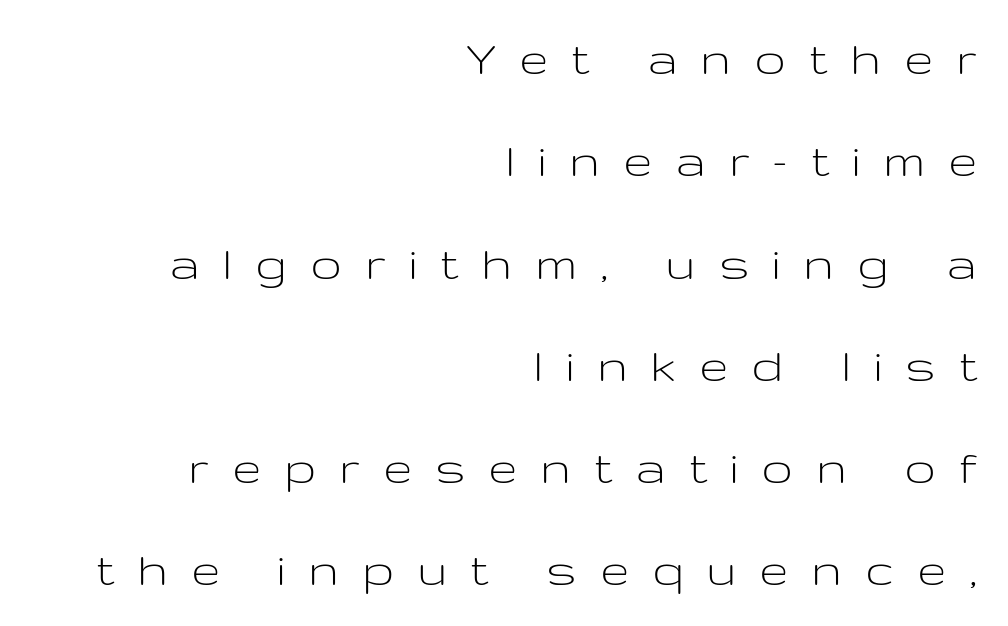
The image shows 53 px light, wide sans-serif type, upright; set right-aligned, loose line spacing (1.93x), unusually wide letter spacing (+0.43 em), not underlined; low stroke contrast and a medium x-height.
